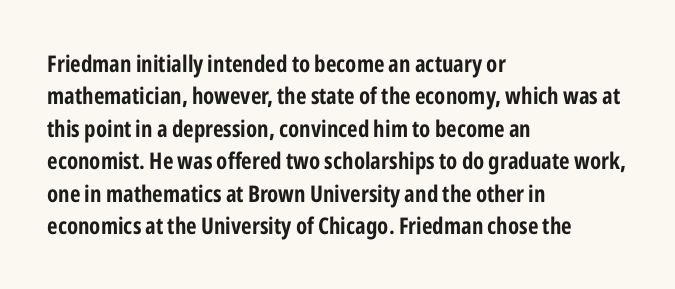
{"italic": "no", "bold": "yes", "underline": "no", "align": "left", "line_spacing": "normal", "line_spacing_ratio": 1.41, "letter_spacing": "normal", "letter_spacing_em": 0.0, "glyph_px": 23}
